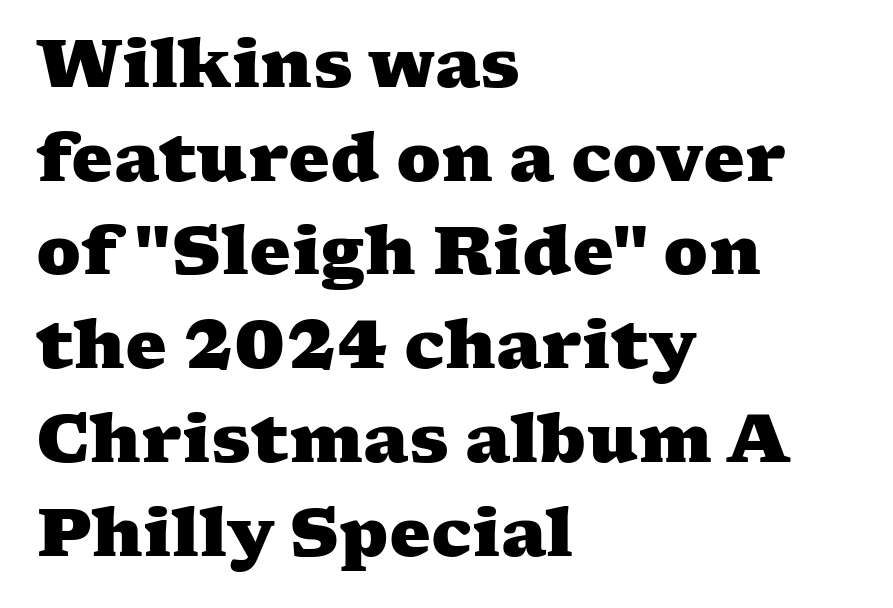
Q: Is the text bold? A: Yes.
Q: Is the typeface a serif or a sans-serif typeface? A: Serif.
Q: Is the text underlined? A: No.
Q: How is the paragraph aligned? A: Left-aligned.
Q: Is the spacing between letters normal or unusually wide? A: Normal.
Q: Is the spacing between lines tight, normal or loose? A: Normal.
Q: Width (condensed, normal, or wide)? A: Wide.
Q: Stroke contrast? A: Medium.
Q: x-height? A: Medium.
Q: Monospaced? A: No.
